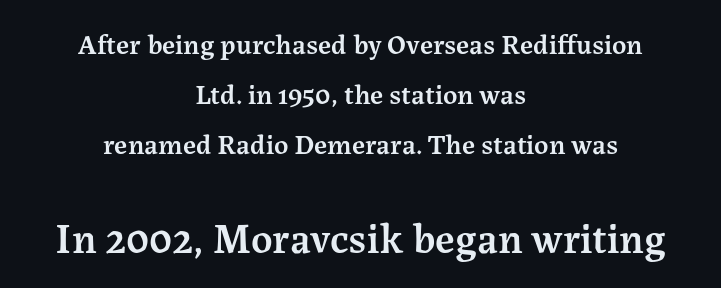
{"serif": "yes", "italic": "no", "bold": "semi", "weight": "semibold", "width": "normal", "stroke_contrast": "medium", "x_height": "medium", "monospaced": "no", "underline": "no", "align": "center", "line_spacing_ratio": 1.78, "letter_spacing": "normal", "letter_spacing_em": 0.0, "larger_block": "second", "size_ratio": 1.5, "glyph_px": 42}
